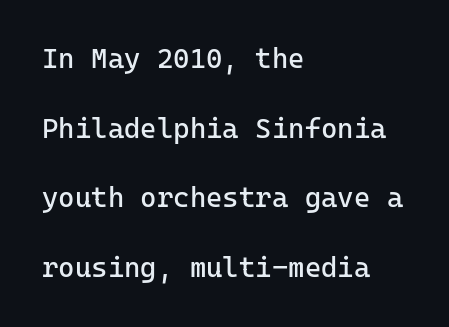
Q: Is the text bold? A: No.
Q: Is the text italic (slanted)? A: No, it is upright.
Q: Is the typeface a serif or a sans-serif typeface? A: Sans-serif.
Q: Is the text underlined? A: No.
Q: How is the paragraph aligned? A: Left-aligned.
Q: Is the spacing between letters normal or unusually wide? A: Normal.
Q: Is the spacing between lines tight, normal or loose? A: Loose.
Q: Width (condensed, normal, or wide)? A: Normal.
Q: Stroke contrast? A: Low.
Q: x-height? A: Medium.
